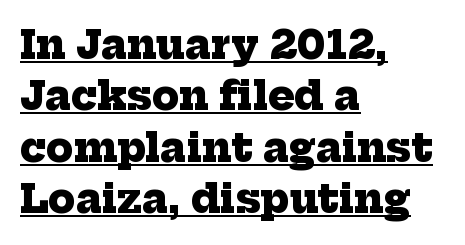
In terms of leading, this rendering sits right in the middle. Check where the strokes stop: tiny serifs finish them off. Caption: multi-line text, flush left, ragged right. The passage shown is typed in a proportional face where columns would drift. A baseline rule has been typeset under these characters. Pretty heavy lettering here — definitely bold.
